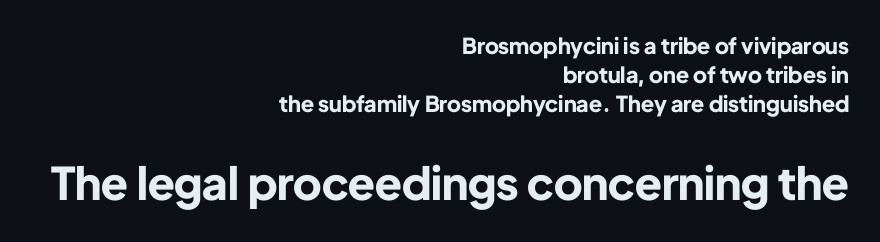
{"serif": "no", "italic": "no", "bold": "yes", "weight": "bold", "width": "normal", "stroke_contrast": "low", "x_height": "medium", "monospaced": "no", "underline": "no", "align": "right", "line_spacing": "normal", "line_spacing_ratio": 1.31, "letter_spacing": "normal", "letter_spacing_em": 0.0, "larger_block": "second", "size_ratio": 2.05, "glyph_px": 45}
